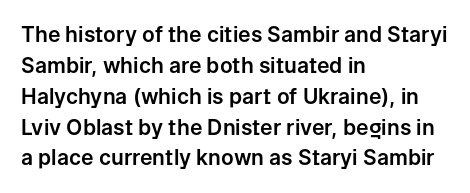
Q: Is the text italic (slanted)? A: No, it is upright.
Q: Is the text underlined? A: No.
Q: How is the paragraph aligned? A: Left-aligned.
Q: Is the spacing between letters normal or unusually wide? A: Normal.
Q: Is the spacing between lines tight, normal or loose? A: Normal.
